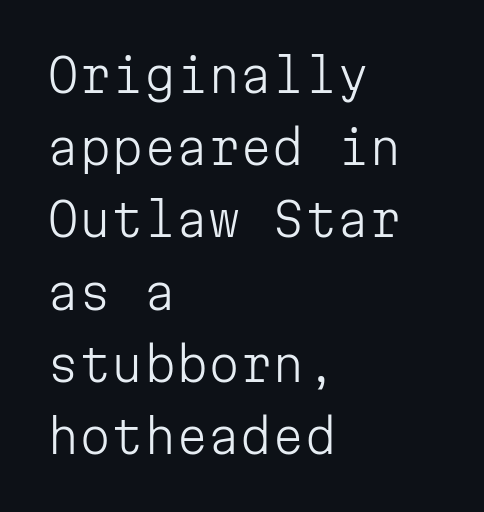
The image shows 46 px light sans-serif type, upright, monospaced; set left-aligned, normal line spacing (1.57x), normal letter spacing, not underlined; low stroke contrast and a medium x-height.
